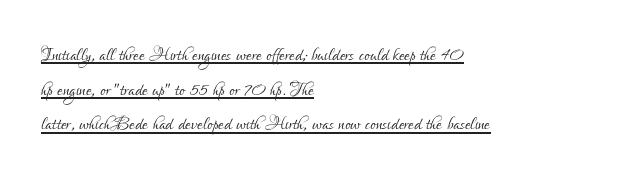
Q: Is the text bold? A: No.
Q: Is the text italic (slanted)? A: Yes.
Q: Is the text underlined? A: Yes.
Q: How is the paragraph aligned? A: Left-aligned.
Q: Is the spacing between letters normal or unusually wide? A: Normal.
Q: Is the spacing between lines tight, normal or loose? A: Normal.
